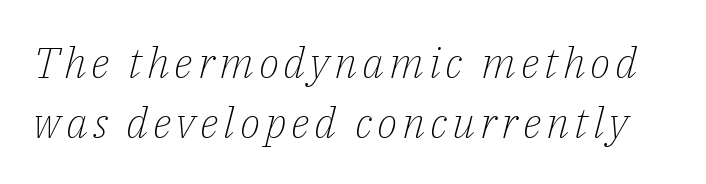
Q: Is the text bold? A: No.
Q: Is the text italic (slanted)? A: Yes, it leans right by about 14 degrees.
Q: Is the typeface a serif or a sans-serif typeface? A: Serif.
Q: Is the text underlined? A: No.
Q: Is the spacing between lines tight, normal or loose? A: Normal.
Q: Width (condensed, normal, or wide)? A: Normal.
Q: Stroke contrast? A: Low.
Q: x-height? A: Medium.
Q: Monospaced? A: No.
